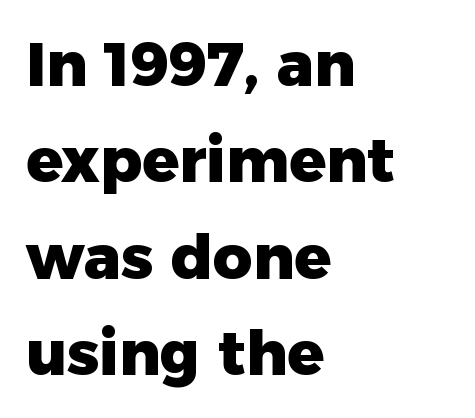
{"serif": "no", "italic": "no", "bold": "yes", "weight": "heavy", "width": "normal", "stroke_contrast": "low", "x_height": "medium", "monospaced": "no", "underline": "no", "align": "left", "line_spacing": "normal", "line_spacing_ratio": 1.58, "letter_spacing": "normal", "letter_spacing_em": 0.0, "glyph_px": 61}
